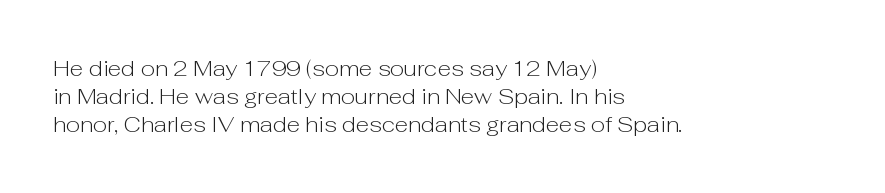
Normally led — the rows are evenly, conventionally spaced. Underlining? Definitely not there. The axis of the letterforms is exactly vertical. The passage is arranged the way most books set body copy — flush left. Default kerning and tracking; the words read as compact shapes.
